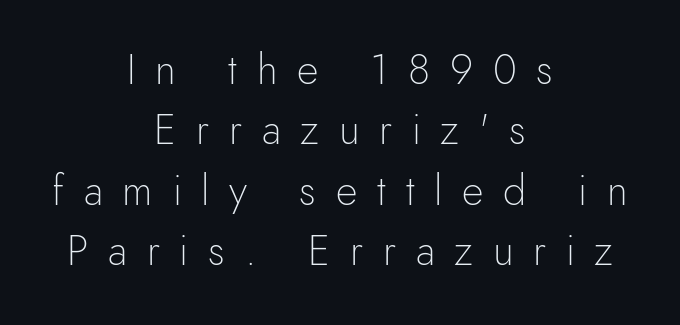
{"serif": "no", "italic": "no", "bold": "no", "weight": "light", "width": "normal", "x_height": "small", "monospaced": "no", "underline": "no", "align": "center", "line_spacing": "normal", "line_spacing_ratio": 1.44, "letter_spacing": "wide", "letter_spacing_em": 0.47, "glyph_px": 42}
